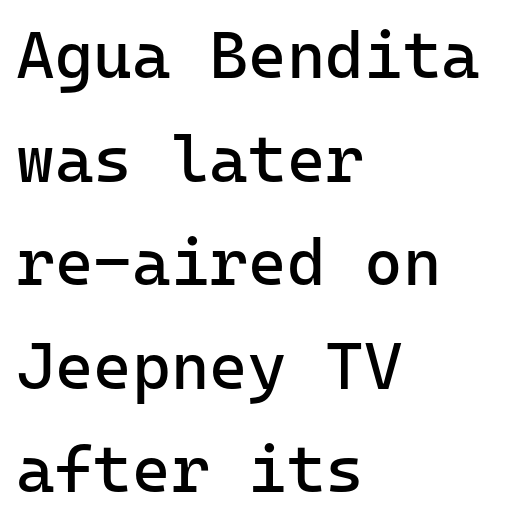
Q: Is the text bold? A: No.
Q: Is the text italic (slanted)? A: No, it is upright.
Q: Is the typeface a serif or a sans-serif typeface? A: Sans-serif.
Q: Is the text underlined? A: No.
Q: How is the paragraph aligned? A: Left-aligned.
Q: Is the spacing between letters normal or unusually wide? A: Normal.
Q: Is the spacing between lines tight, normal or loose? A: Normal.
Q: Width (condensed, normal, or wide)? A: Normal.
Q: Stroke contrast? A: Low.
Q: x-height? A: Medium.
Q: Monospaced? A: Yes.
